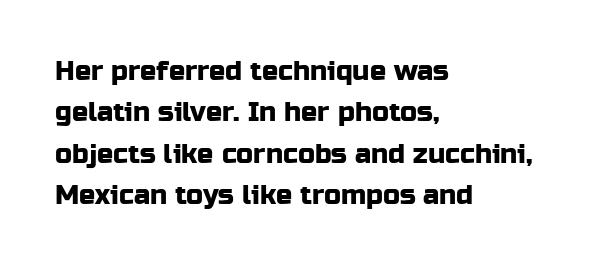
Successive baselines arrive at the customary interval. Short and long lines alike share a common starting point at left. Italic: no, the glyphs are upright roman. Short note: letters normally spaced. Quick note: underline off.
